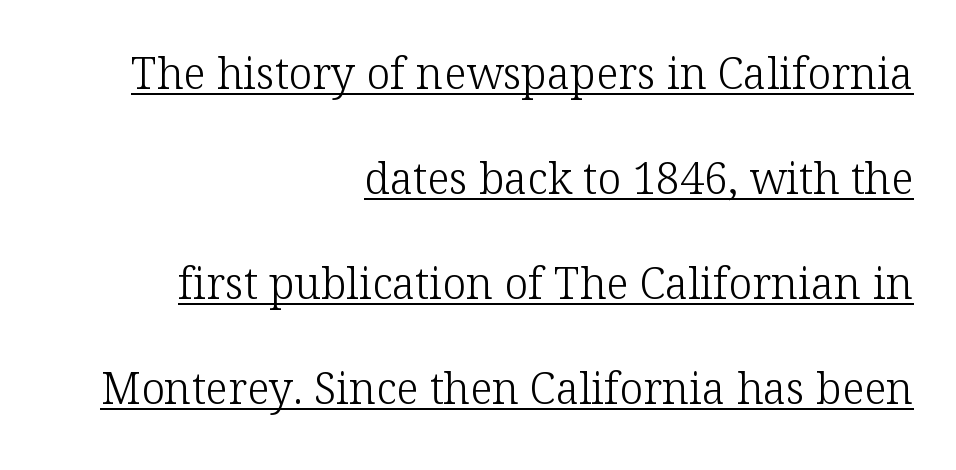
{"serif": "yes", "italic": "no", "bold": "no", "weight": "light", "width": "normal", "stroke_contrast": "low", "x_height": "medium", "monospaced": "no", "underline": "yes", "align": "right", "line_spacing": "loose", "line_spacing_ratio": 2.44, "letter_spacing": "normal", "letter_spacing_em": 0.0, "glyph_px": 43}
